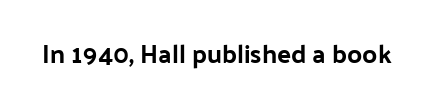
{"italic": "no", "underline": "no", "letter_spacing": "normal", "letter_spacing_em": 0.0, "glyph_px": 26}
